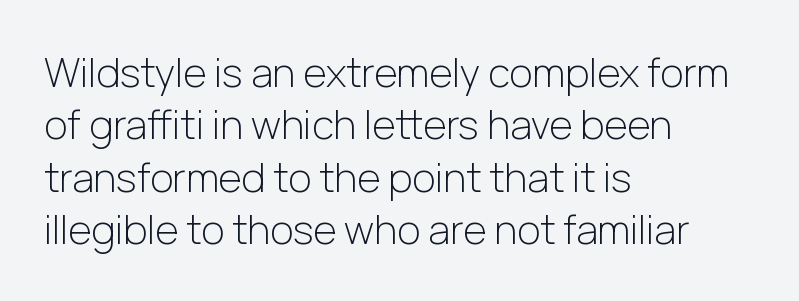
The image shows 40 px light sans-serif type, upright; set left-aligned, normal line spacing (1.31x), normal letter spacing, not underlined; low stroke contrast and a medium x-height.
